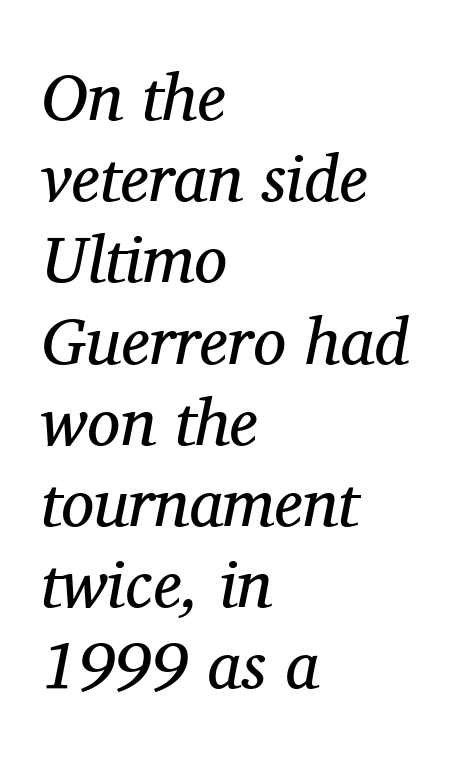
Q: Is the text bold? A: No.
Q: Is the text italic (slanted)? A: Yes, it leans right by about 11 degrees.
Q: Is the typeface a serif or a sans-serif typeface? A: Serif.
Q: Is the text underlined? A: No.
Q: How is the paragraph aligned? A: Left-aligned.
Q: Is the spacing between letters normal or unusually wide? A: Normal.
Q: Width (condensed, normal, or wide)? A: Normal.
Q: Stroke contrast? A: Medium.
Q: x-height? A: Medium.
Q: Monospaced? A: No.
